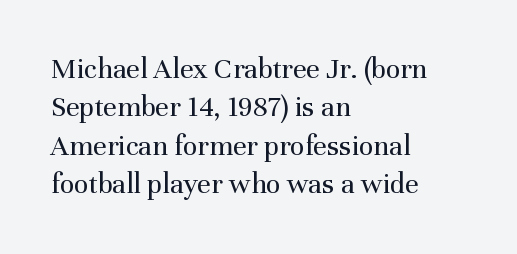
Leftover space on each line is placed entirely after the last word. Honestly, there is no underline to notice here at all. If you measured baseline to baseline, you'd find a middling distance. The axis of the letterforms is exactly vertical. Nobody touched the tracking dial on this one. A typesetter would call this proportional, since set widths differ per character.
